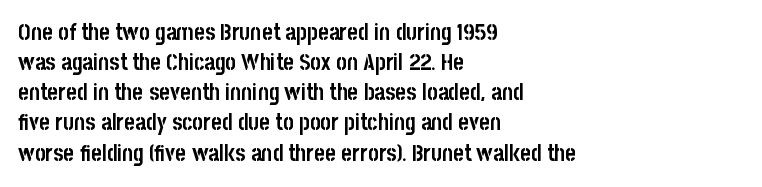
Does extra space separate the letters? No, they use regular spacing. The passage is arranged the way most books set body copy — flush left. Successive baselines arrive at the customary interval. Posture: upright roman. Is the type bold? Yes — the strokes are clearly thick and heavy.
